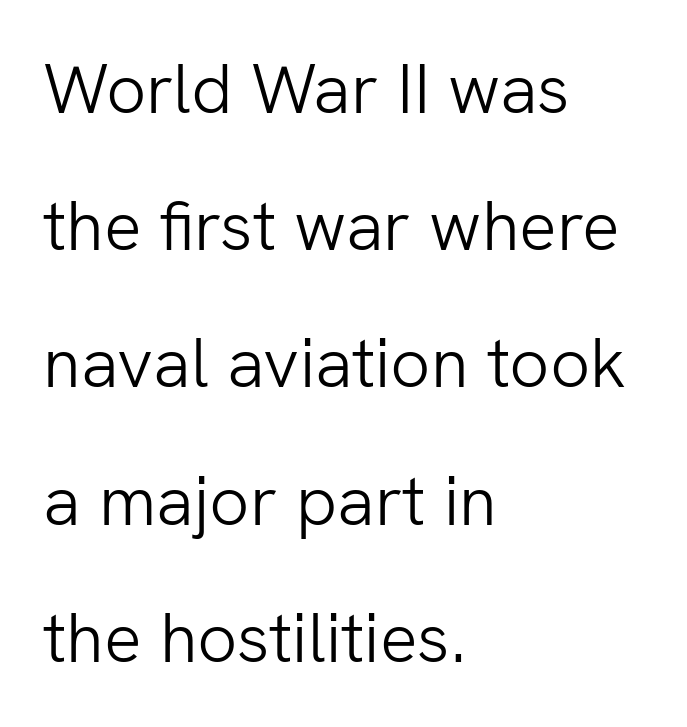
Q: Is the text bold? A: No.
Q: Is the text italic (slanted)? A: No, it is upright.
Q: Is the typeface a serif or a sans-serif typeface? A: Sans-serif.
Q: Is the text underlined? A: No.
Q: How is the paragraph aligned? A: Left-aligned.
Q: Is the spacing between letters normal or unusually wide? A: Normal.
Q: Is the spacing between lines tight, normal or loose? A: Loose.
Q: Width (condensed, normal, or wide)? A: Normal.
Q: Stroke contrast? A: Low.
Q: x-height? A: Medium.
Q: Monospaced? A: No.
